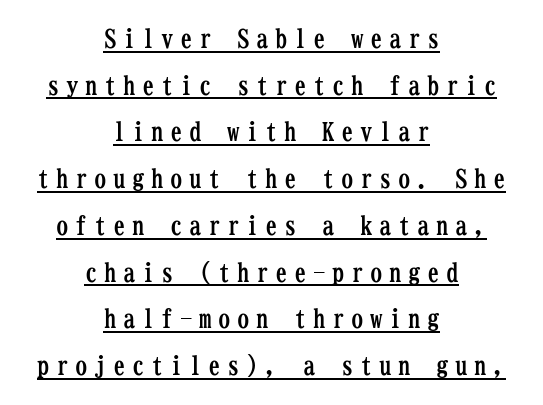
Every stem runs plumb, perpendicular to the baseline. Caption: lettering with a line underneath. Notice how thick the strokes are: this is what a full bold looks like. The rendering positions every line midway between the sides. In terms of letterspacing, this is a distinctly airy, spread setting.
